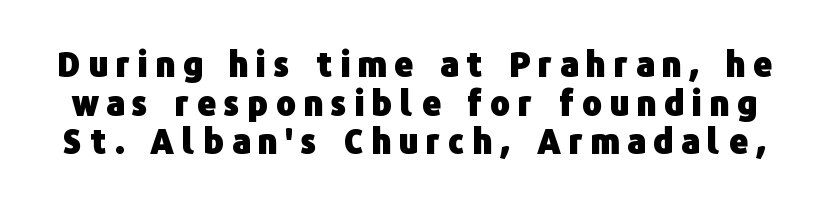
Q: Is the text bold? A: Yes.
Q: Is the text italic (slanted)? A: No, it is upright.
Q: Is the typeface a serif or a sans-serif typeface? A: Sans-serif.
Q: Is the text underlined? A: No.
Q: Is the spacing between letters normal or unusually wide? A: Unusually wide.
Q: Width (condensed, normal, or wide)? A: Normal.
Q: Stroke contrast? A: Low.
Q: x-height? A: Medium.
Q: Monospaced? A: No.
